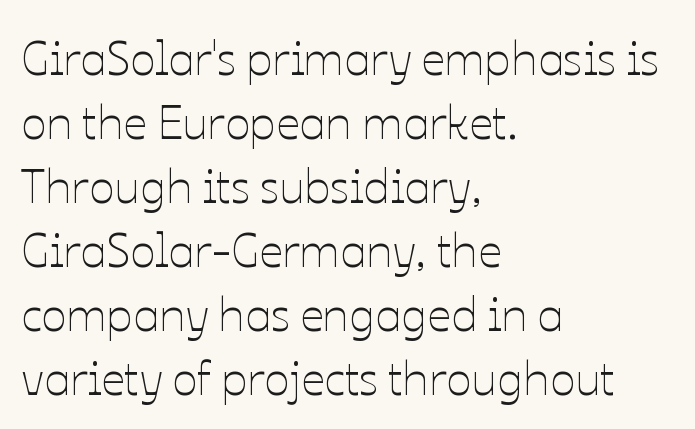
{"italic": "no", "bold": "no", "weight": "thin", "width": "normal", "stroke_contrast": "low", "x_height": "medium", "monospaced": "no", "underline": "no", "align": "left", "line_spacing": "normal", "line_spacing_ratio": 1.36, "letter_spacing": "normal", "letter_spacing_em": 0.0, "glyph_px": 47}
